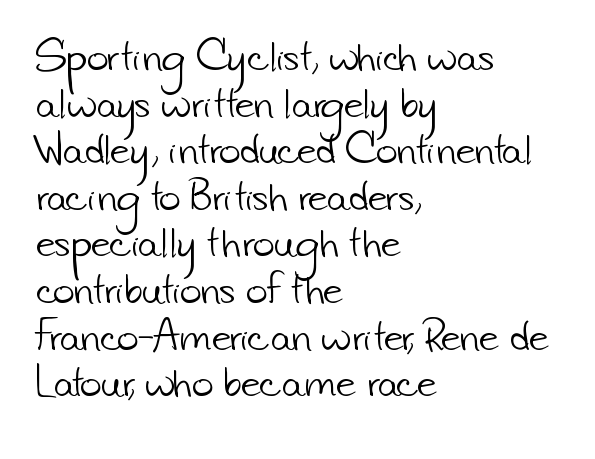
Q: Is the text bold? A: No.
Q: Is the typeface a serif or a sans-serif typeface? A: Sans-serif.
Q: Is the text underlined? A: No.
Q: How is the paragraph aligned? A: Left-aligned.
Q: Is the spacing between letters normal or unusually wide? A: Normal.
Q: Is the spacing between lines tight, normal or loose? A: Normal.
Q: Width (condensed, normal, or wide)? A: Normal.
Q: Stroke contrast? A: Low.
Q: x-height? A: Small.
Q: Monospaced? A: No.
